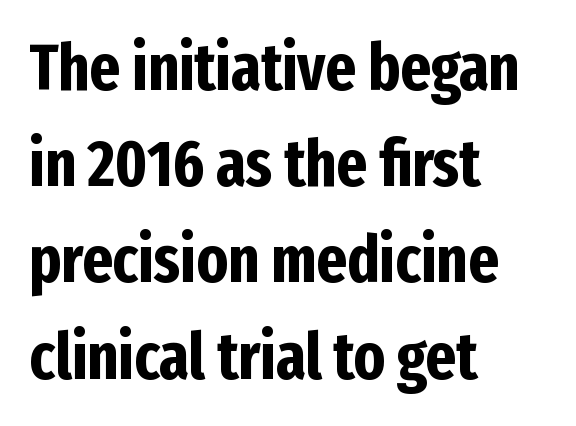
{"serif": "no", "italic": "no", "bold": "yes", "weight": "bold", "width": "condensed", "stroke_contrast": "low", "x_height": "medium", "monospaced": "no", "underline": "no", "align": "left", "line_spacing": "normal", "line_spacing_ratio": 1.48, "letter_spacing": "normal", "letter_spacing_em": 0.0, "glyph_px": 65}
